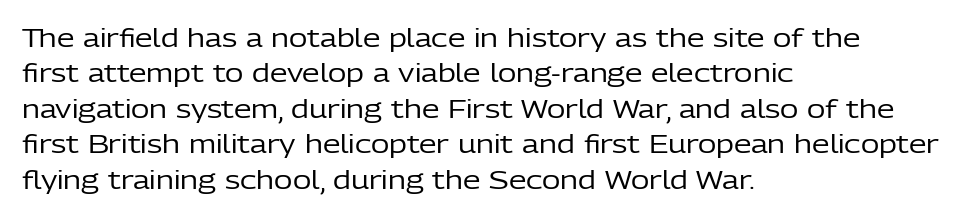
Plain, unruled lines of type. Is the type heavy? It reads as light-to-regular instead. Interline gaps are of average width in this sample. In terms of posture, this sample is upright. These lines are set flush left with a ragged right edge. Nothing unusual about the tracking: characters are spaced as the font intends.
